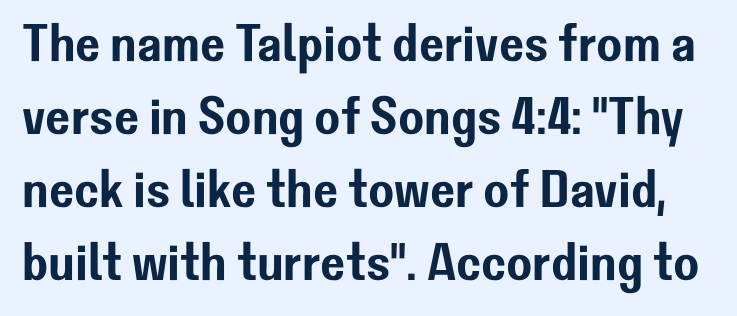
{"serif": "no", "italic": "no", "width": "normal", "stroke_contrast": "low", "x_height": "medium", "monospaced": "no", "underline": "no", "line_spacing": "normal", "line_spacing_ratio": 1.38, "letter_spacing": "normal", "letter_spacing_em": 0.0, "glyph_px": 53}
